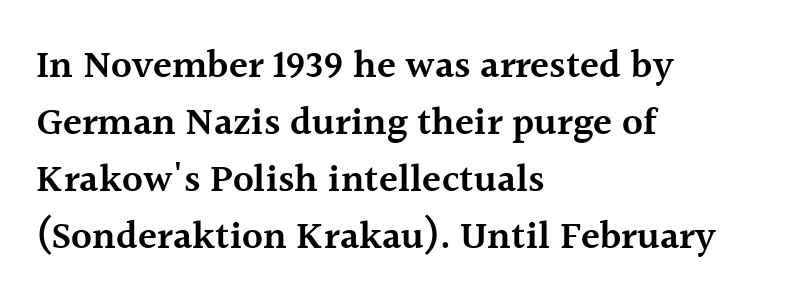
{"serif": "yes", "italic": "no", "bold": "semi", "weight": "semibold", "width": "normal", "x_height": "medium", "monospaced": "no", "underline": "no", "align": "left", "line_spacing": "normal", "line_spacing_ratio": 1.46, "letter_spacing": "normal", "letter_spacing_em": 0.0, "glyph_px": 39}
